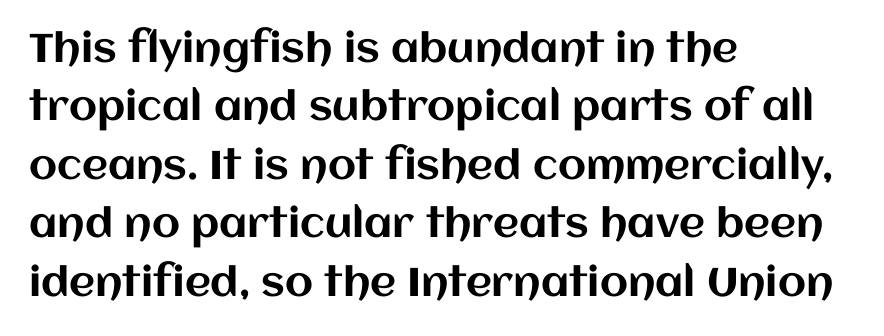
Q: Is the text italic (slanted)? A: No, it is upright.
Q: Is the text underlined? A: No.
Q: How is the paragraph aligned? A: Left-aligned.
Q: Is the spacing between letters normal or unusually wide? A: Normal.
Q: Is the spacing between lines tight, normal or loose? A: Normal.
Q: Width (condensed, normal, or wide)? A: Normal.
Q: Stroke contrast? A: Medium.
Q: x-height? A: Large.
Q: Monospaced? A: No.
